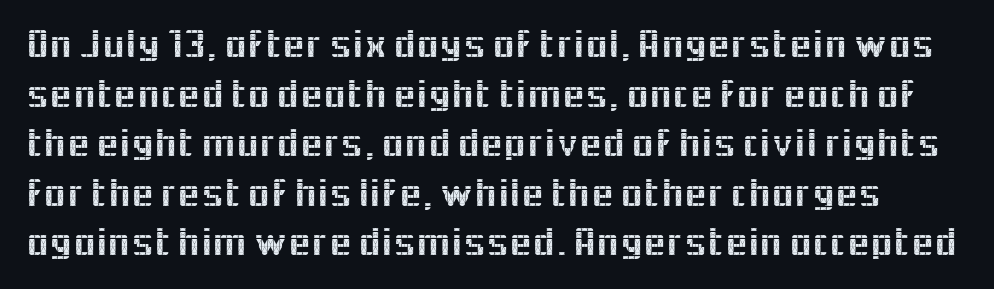
{"serif": "no", "italic": "no", "width": "normal", "x_height": "medium", "monospaced": "no", "underline": "no", "line_spacing_ratio": 1.21, "letter_spacing": "normal", "letter_spacing_em": 0.0, "glyph_px": 41}
